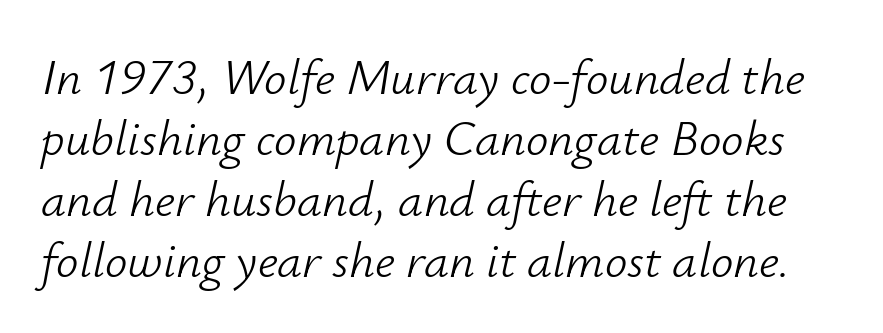
Q: Is the text bold? A: No.
Q: Is the text italic (slanted)? A: Yes, it leans right by about 12 degrees.
Q: Is the text underlined? A: No.
Q: Is the spacing between letters normal or unusually wide? A: Normal.
Q: Width (condensed, normal, or wide)? A: Normal.
Q: Stroke contrast? A: Low.
Q: x-height? A: Small.
Q: Monospaced? A: No.
